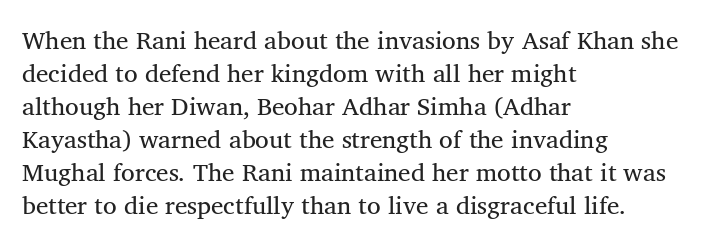
The image shows 25 px text type; set left-aligned, normal line spacing (1.32x), normal letter spacing, not underlined.
